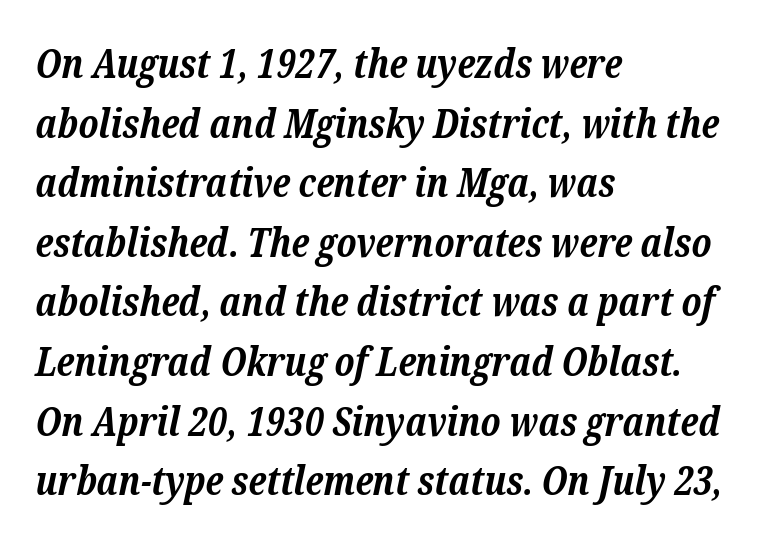
The image shows 40 px bold serif type, italic (leaning right); set left-aligned, normal line spacing (1.49x), normal letter spacing, not underlined; low stroke contrast and a medium x-height.
